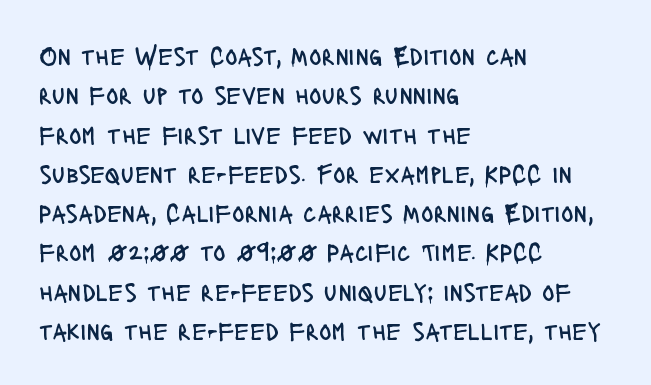
The image shows 26 px text type, upright; set left-aligned, normal line spacing (1.51x), normal letter spacing, not underlined.
